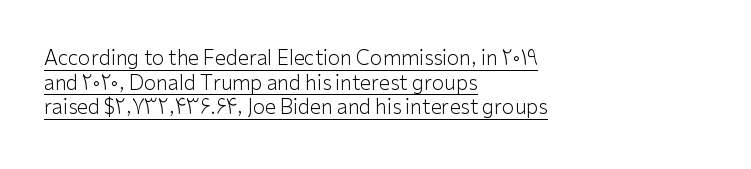
{"italic": "no", "bold": "no", "underline": "yes", "align": "left", "line_spacing_ratio": 1.23, "letter_spacing": "normal", "letter_spacing_em": 0.0, "glyph_px": 20}
